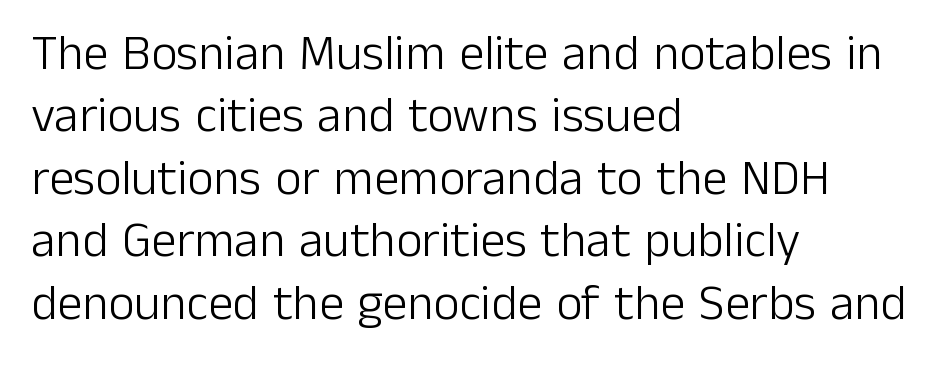
Tracking value appears to be zero — textbook default spacing. These lines sit exactly where default settings would place them. The strip under each line holds only bare page. Note the varied advance widths — an 'i' is clearly narrower than an 'm'. No italicization has been applied; the sample stays upright. No feet cap the strokes, marking this as sans-serif type.
